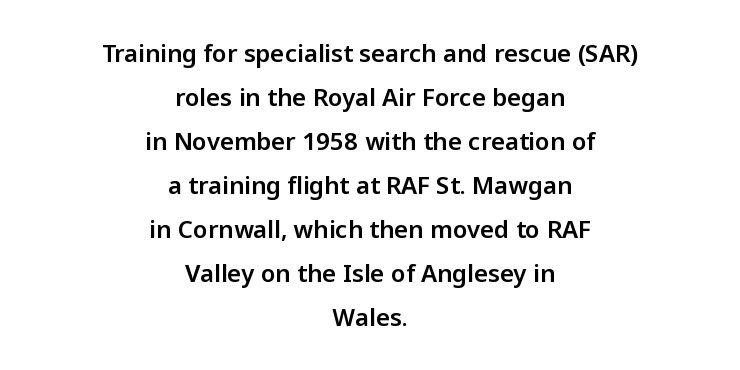
The image shows 24 px text type, upright; set centered, line spacing 1.83x, normal letter spacing, not underlined.
